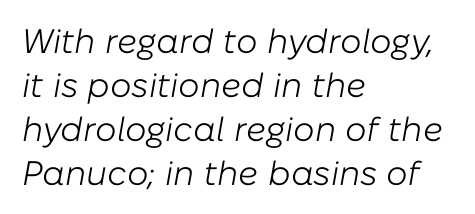
Q: Is the text bold? A: No.
Q: Is the text italic (slanted)? A: Yes, it leans right by about 10 degrees.
Q: Is the text underlined? A: No.
Q: How is the paragraph aligned? A: Left-aligned.
Q: Is the spacing between letters normal or unusually wide? A: Normal.
Q: Is the spacing between lines tight, normal or loose? A: Normal.
Q: Width (condensed, normal, or wide)? A: Normal.
Q: Stroke contrast? A: Low.
Q: x-height? A: Medium.
Q: Monospaced? A: No.
